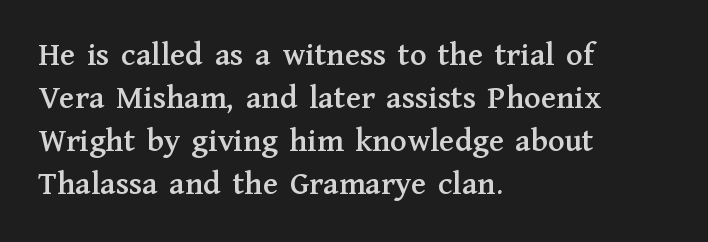
Every stem runs plumb, perpendicular to the baseline. These lines are composed in type with serifs. The face used here is proportionally spaced, like ordinary book or web type. Horizontal bands of white between lines are of average thickness. Line starts are locked; line ends wander. Unmarked baselines from the first word to the last.
